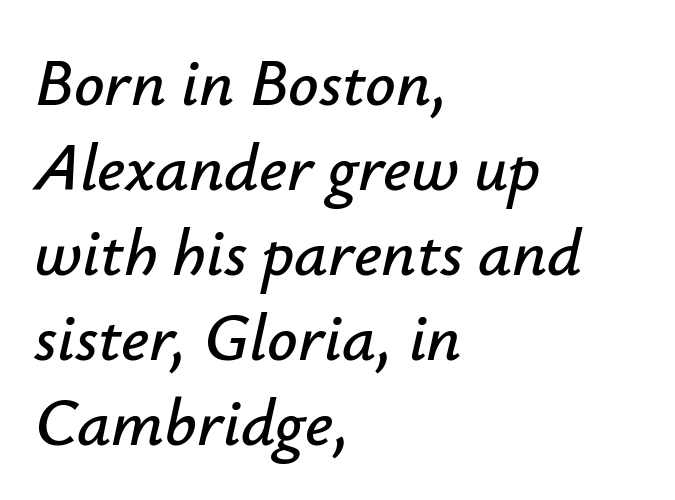
Q: Is the text italic (slanted)? A: Yes, it leans right by about 12 degrees.
Q: Is the text underlined? A: No.
Q: How is the paragraph aligned? A: Left-aligned.
Q: Is the spacing between letters normal or unusually wide? A: Normal.
Q: Is the spacing between lines tight, normal or loose? A: Normal.
Q: Width (condensed, normal, or wide)? A: Normal.
Q: Stroke contrast? A: Low.
Q: x-height? A: Small.
Q: Monospaced? A: No.
